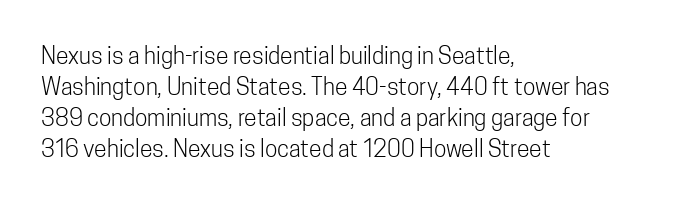
Q: Is the text bold? A: No.
Q: Is the text italic (slanted)? A: No, it is upright.
Q: Is the text underlined? A: No.
Q: How is the paragraph aligned? A: Left-aligned.
Q: Is the spacing between letters normal or unusually wide? A: Normal.
Q: Is the spacing between lines tight, normal or loose? A: Normal.
